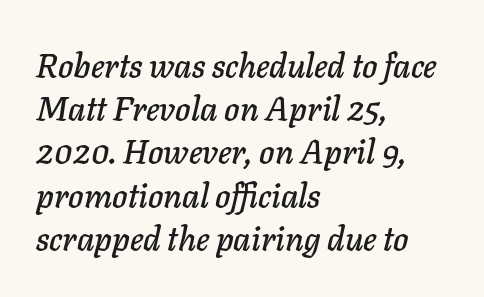
The image shows 33 px text type, italic (leaning right); set left-aligned, normal line spacing (1.31x), normal letter spacing, not underlined; low stroke contrast and a medium x-height.
